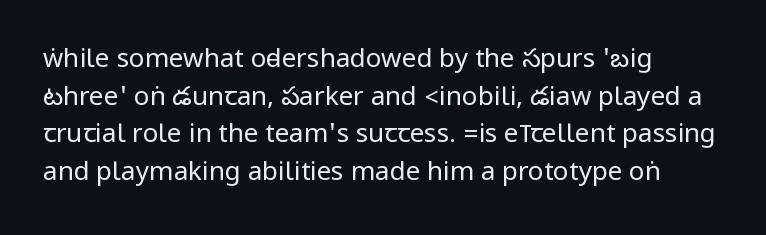
The image shows 26 px text type, upright; set left-aligned, normal line spacing (1.45x), normal letter spacing, not underlined.
